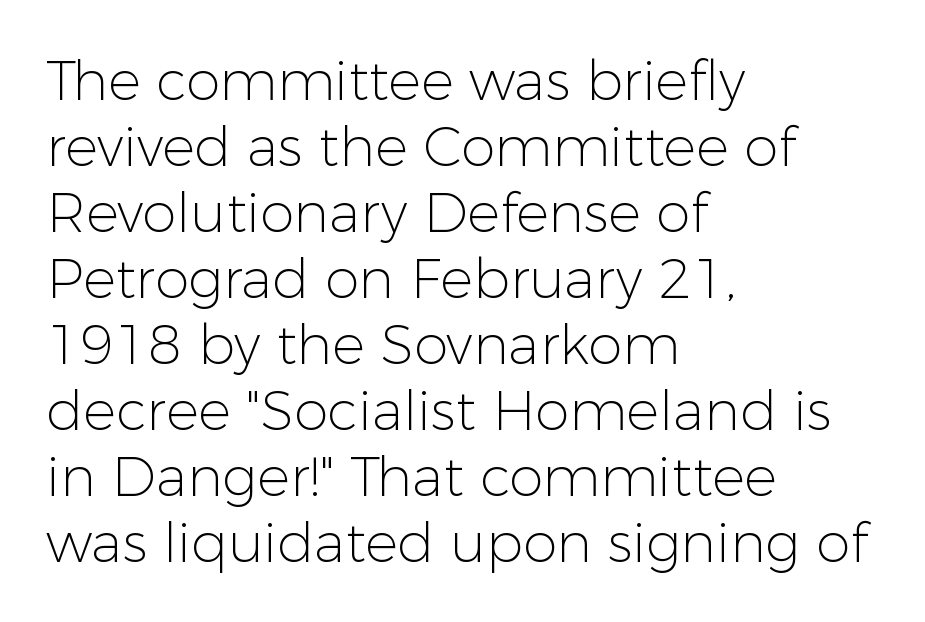
The image shows 55 px light sans-serif type, upright; set left-aligned, line spacing 1.2x, normal letter spacing, not underlined; low stroke contrast and a medium x-height.
